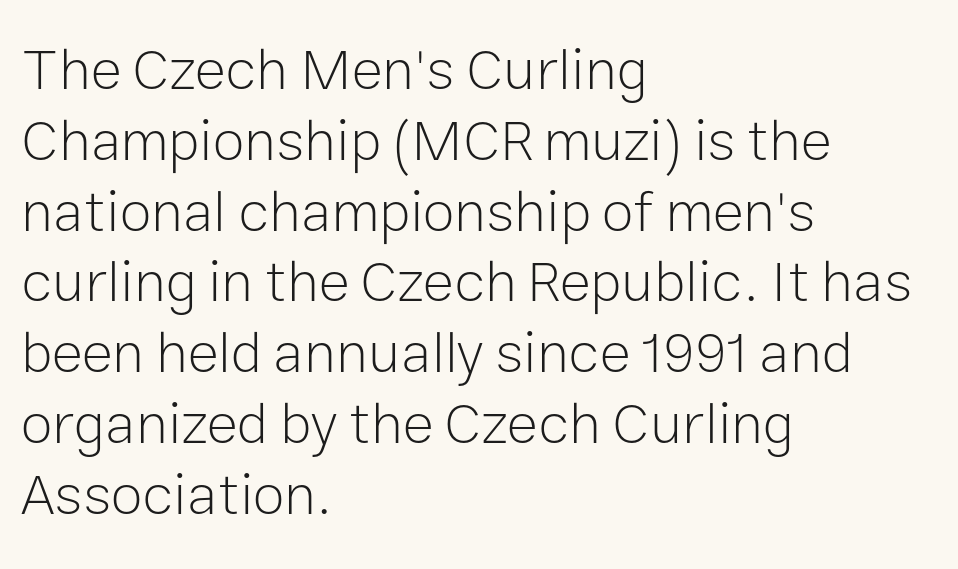
This rendering employs a face without finishing strokes, i.e., a sans-serif. Only glyphs here, with clear space below each row. Reading down the block, your eye returns to a fixed left position each line. Here the glyphs are tracked normally, forming tight word shapes. Nothing heavy about these letters — not bold at all.
